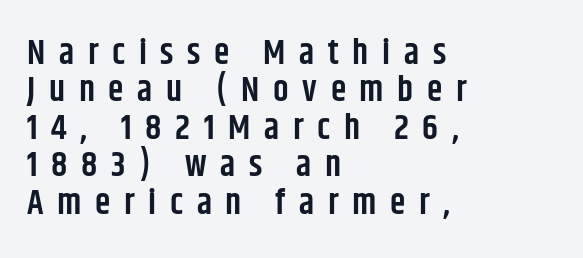
The image shows 35 px semibold, condensed sans-serif type, upright; set left-aligned, tight line spacing (1.07x), unusually wide letter spacing (+0.39 em), not underlined; low stroke contrast and a large x-height.
